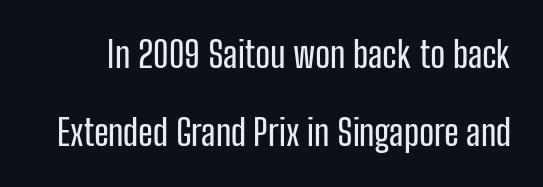
Words float on clear page, feet unadorned. The letters advance in unequal steps, a hallmark of proportional type. Nobody touched the tracking dial on this one. The text was rendered using a sans face with plain stroke endings.
